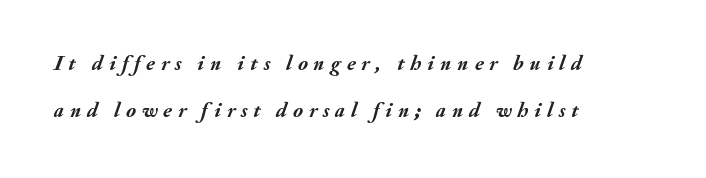
The image shows 21 px bold type, italic (leaning right); set left-aligned, loose line spacing (2.24x), unusually wide letter spacing (+0.28 em), not underlined.
